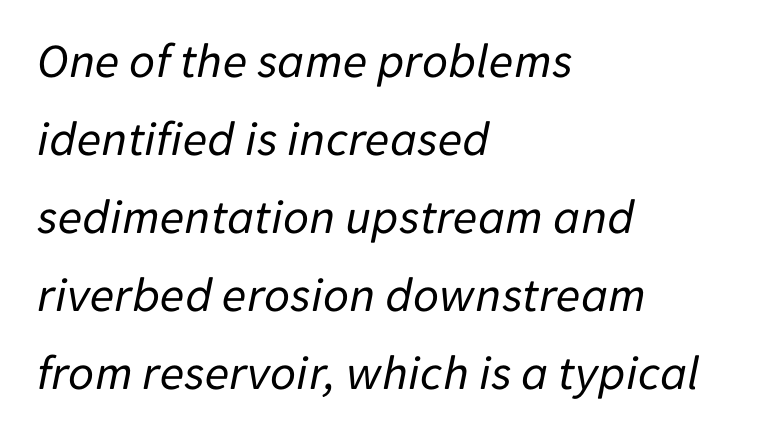
{"italic": "yes", "lean": "right", "slant_degrees": 11, "bold": "no", "weight": "regular", "width": "normal", "stroke_contrast": "low", "x_height": "medium", "monospaced": "no", "underline": "no", "align": "left", "line_spacing": "normal", "line_spacing_ratio": 1.56, "letter_spacing": "normal", "letter_spacing_em": 0.0, "glyph_px": 50}
